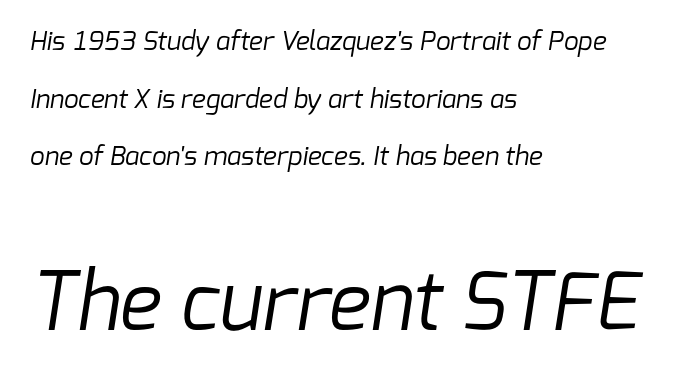
Summary of vertical rhythm: relaxed, with wide interline spacing. The foot of each line stays bare and open. Is this a sans? Yes — the strokes have no serifs. These lines are set flush left with a ragged right edge. Letters have the restrained weight of plain body copy at most.
